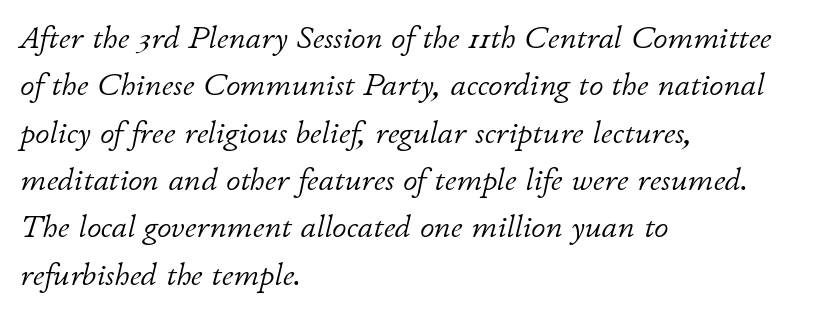
The image shows 32 px light type, italic (leaning right); set left-aligned, normal line spacing (1.48x), normal letter spacing, not underlined; low stroke contrast and a small x-height.
